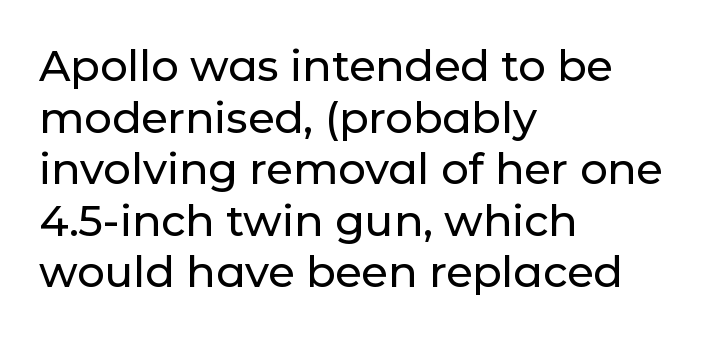
Casual observation: everything's shoved over to the left. The passage shown is typed in a proportional face where columns would drift. Any mark beneath the type? The region is blank. Type style note: lacks serifs. Posture: upright roman.
